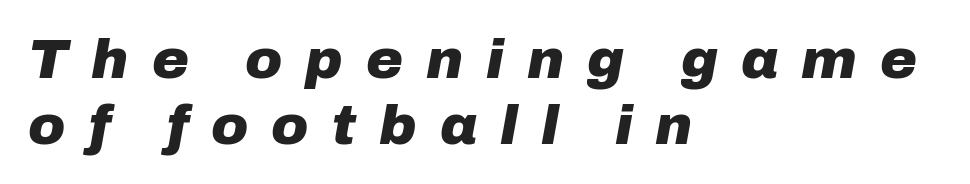
Q: Is the text bold? A: Yes.
Q: Is the text italic (slanted)? A: Yes, it leans right by about 10 degrees.
Q: Is the text underlined? A: No.
Q: How is the paragraph aligned? A: Left-aligned.
Q: Is the spacing between letters normal or unusually wide? A: Unusually wide.
Q: Width (condensed, normal, or wide)? A: Normal.
Q: Stroke contrast? A: Low.
Q: x-height? A: Medium.
Q: Monospaced? A: No.
